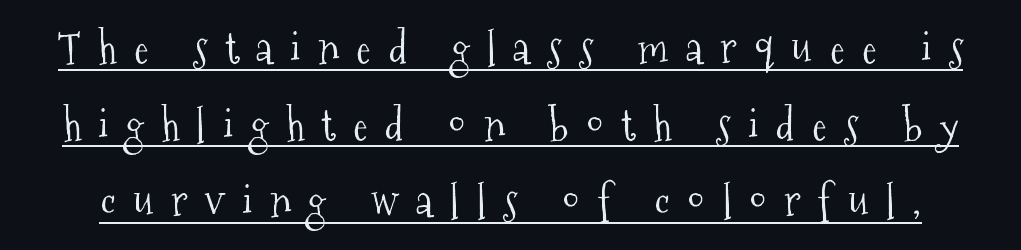
The image shows 43 px light, condensed serif type, upright; set line spacing 1.78x, unusually wide letter spacing (+0.41 em), underlined; medium stroke contrast and a medium x-height.
